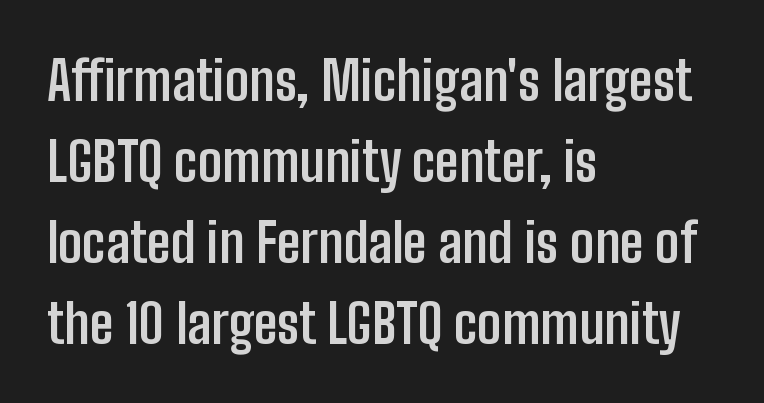
The image shows 54 px semibold, condensed sans-serif type, upright; set left-aligned, normal line spacing (1.5x), normal letter spacing, not underlined; low stroke contrast and a medium x-height.
